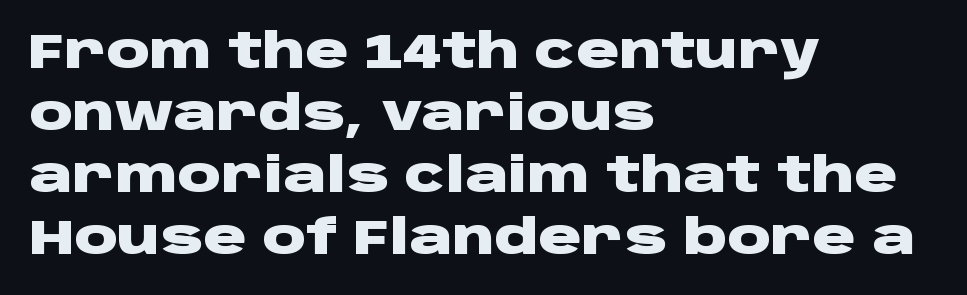
Compared with typical body copy, the letter spacing here is the same. The lines in this sample share a left origin and differ only in where they stop. Descenders are the only things crossing below the line. Grotesque or geometric, the face here clearly has no serifs. Typesetter's note: full bold, strokes at maximum text heaviness. Evenly set lines give the paragraph a standard silhouette.
